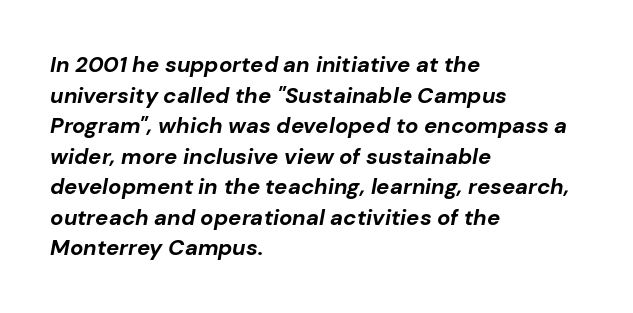
Does the lettering tilt? It does — this is italic. How are the letters spaced? Ordinarily, with no added tracking. The sample has been set heavy, in full bold. The space beneath each line is pristine and unruled. Compared with a centered layout, this one pins lines to the left instead. Horizontal bands of white between lines are of average thickness.
